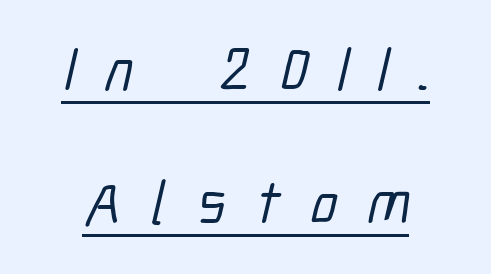
{"serif": "no", "width": "condensed", "stroke_contrast": "low", "x_height": "medium", "monospaced": "no", "underline": "yes", "line_spacing": "loose", "line_spacing_ratio": 2.14, "letter_spacing": "wide", "letter_spacing_em": 0.48, "glyph_px": 62}
